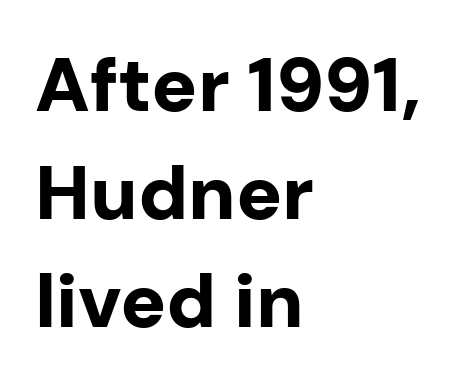
{"serif": "no", "italic": "no", "bold": "yes", "weight": "bold", "width": "normal", "stroke_contrast": "low", "x_height": "medium", "monospaced": "no", "underline": "no", "align": "left", "line_spacing": "normal", "line_spacing_ratio": 1.42, "letter_spacing": "normal", "letter_spacing_em": 0.0, "glyph_px": 76}
